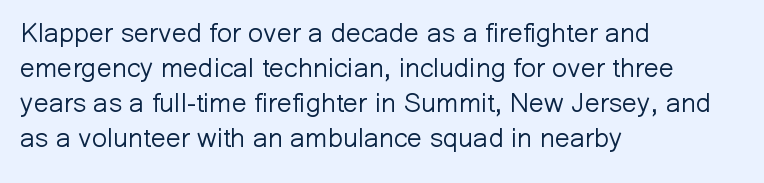
The image shows 27 px text type, upright; set left-aligned, normal line spacing (1.3x), normal letter spacing, not underlined.
